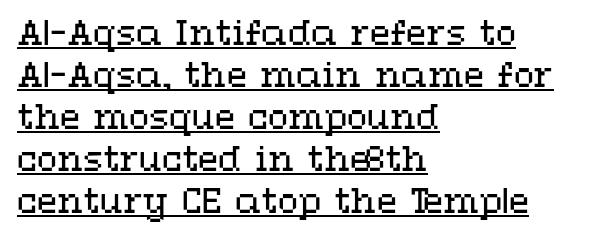
{"italic": "no", "bold": "no", "weight": "regular", "width": "wide", "stroke_contrast": "medium", "x_height": "medium", "monospaced": "no", "underline": "yes", "align": "left", "line_spacing": "normal", "line_spacing_ratio": 1.27, "letter_spacing": "normal", "letter_spacing_em": 0.0, "glyph_px": 33}
